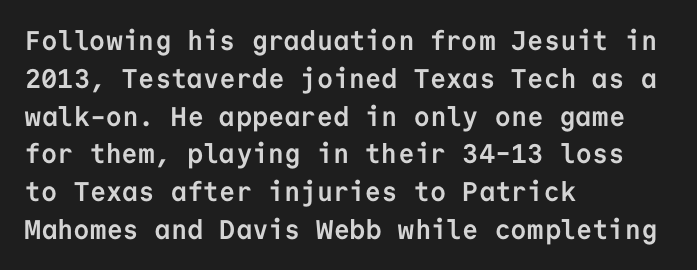
The image shows 27 px bold type, upright; set left-aligned, normal line spacing (1.4x), normal letter spacing, not underlined.
